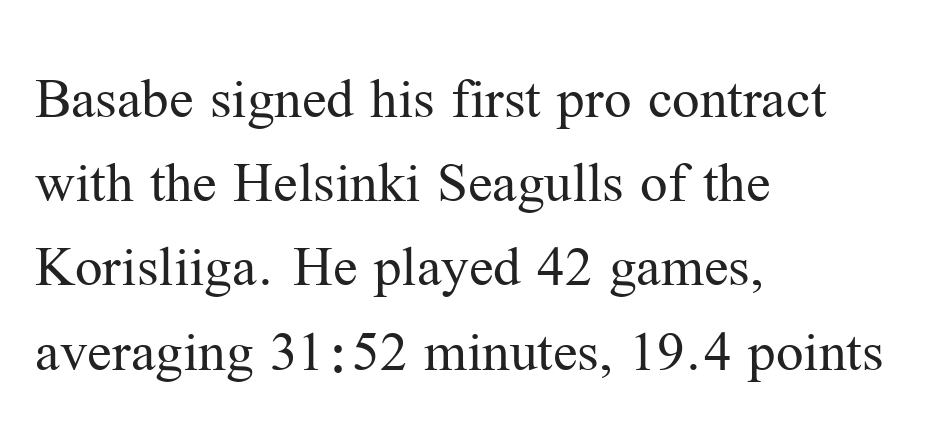
The image shows 61 px regular-weight serif type, upright; set left-aligned, normal line spacing (1.38x), normal letter spacing, not underlined; medium stroke contrast and a medium x-height.
